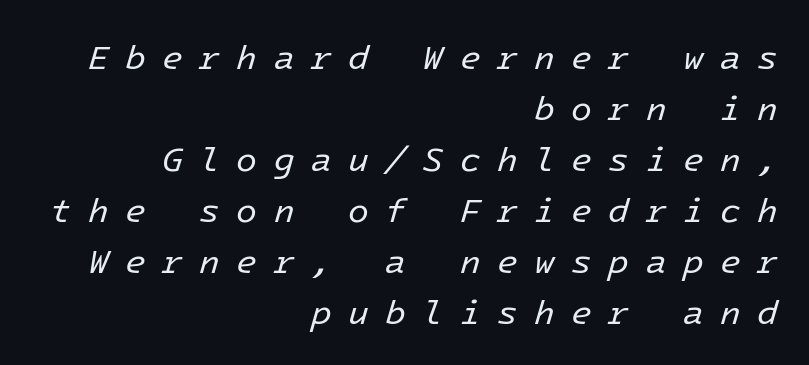
Q: Is the text bold? A: No.
Q: Is the text italic (slanted)? A: Yes, it leans right by about 16 degrees.
Q: Is the text underlined? A: No.
Q: How is the paragraph aligned? A: Right-aligned.
Q: Is the spacing between letters normal or unusually wide? A: Unusually wide.
Q: Is the spacing between lines tight, normal or loose? A: Normal.
Q: Width (condensed, normal, or wide)? A: Normal.
Q: Stroke contrast? A: Low.
Q: x-height? A: Medium.
